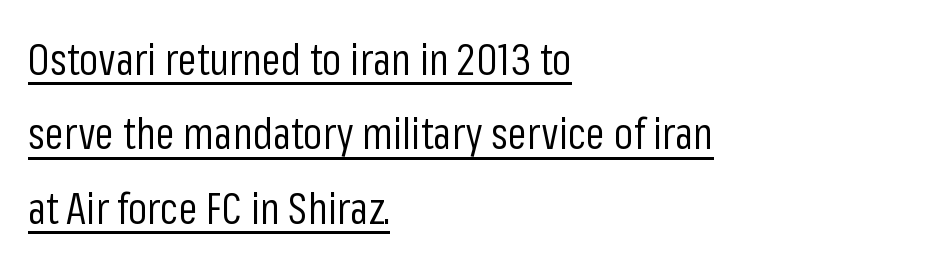
The image shows 43 px regular-weight, condensed sans-serif type, upright; set left-aligned, line spacing 1.73x, normal letter spacing, underlined; low stroke contrast and a medium x-height.
